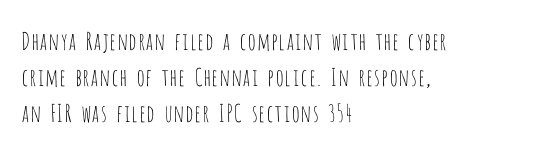
Default kerning and tracking; the words read as compact shapes. Tall strokes in this sample are plumb rather than angled. This rendering uses left alignment, leaving the right contour irregular. Students, observe: this is what conventionally led text looks like. Each stroke keeps to a modest, everyday thickness or less. Honestly, there is no underline to notice here at all.
